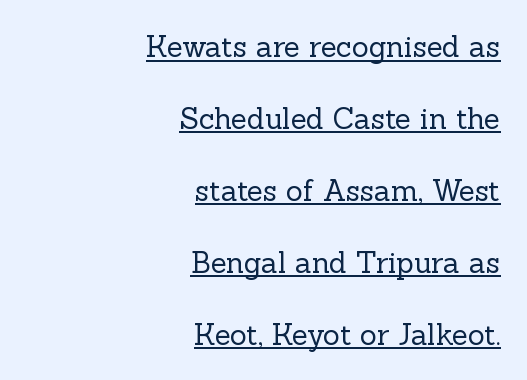
{"serif": "yes", "italic": "no", "bold": "no", "weight": "regular", "width": "normal", "x_height": "medium", "monospaced": "no", "underline": "yes", "align": "right", "line_spacing": "loose", "line_spacing_ratio": 2.48, "letter_spacing": "normal", "letter_spacing_em": 0.0, "glyph_px": 29}
